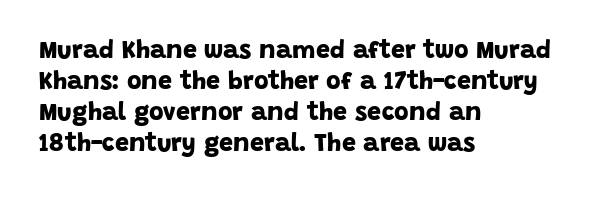
Q: Is the text bold? A: Yes.
Q: Is the text underlined? A: No.
Q: How is the paragraph aligned? A: Left-aligned.
Q: Is the spacing between letters normal or unusually wide? A: Normal.
